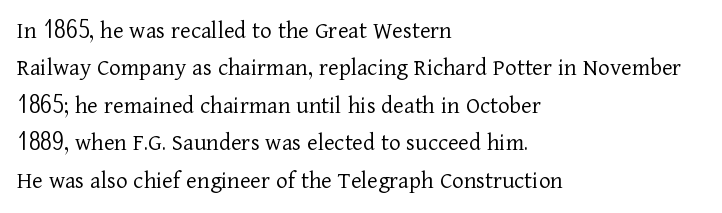
The image shows 25 px text type, upright; set left-aligned, normal line spacing (1.5x), normal letter spacing, not underlined.
